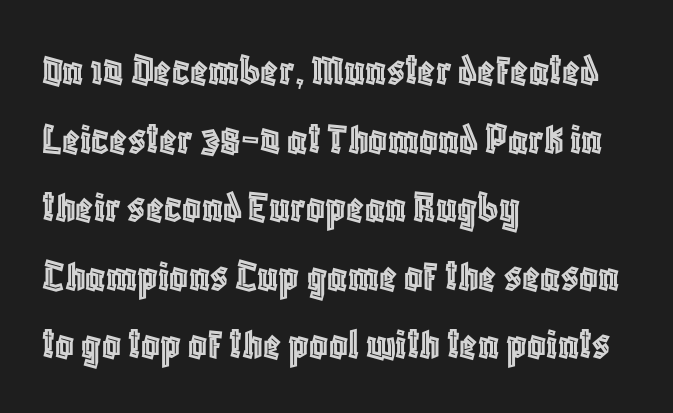
{"italic": "no", "width": "condensed", "x_height": "large", "monospaced": "no", "underline": "no", "align": "left", "line_spacing": "normal", "line_spacing_ratio": 1.49, "letter_spacing": "normal", "letter_spacing_em": 0.0, "glyph_px": 46}
